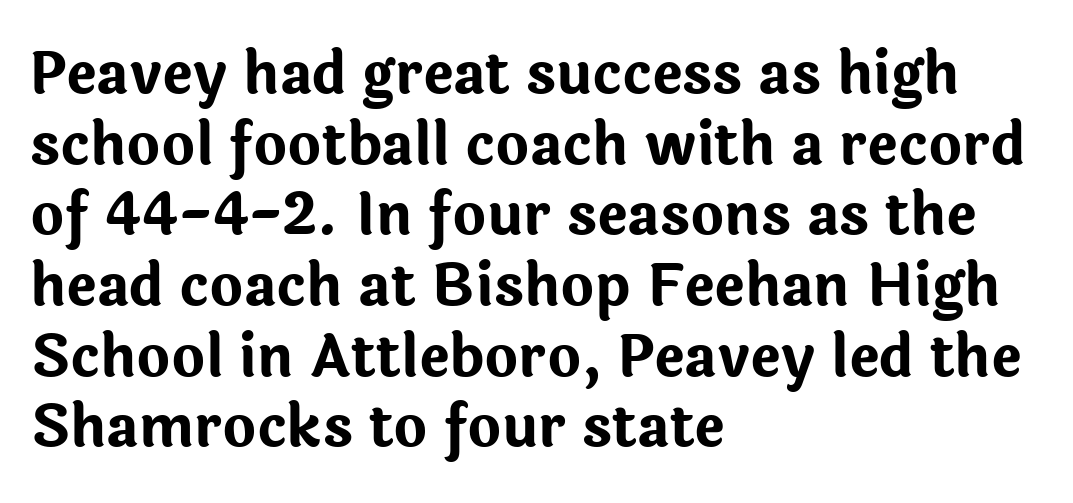
Q: Is the text bold? A: Yes.
Q: Is the text italic (slanted)? A: No, it is upright.
Q: Is the typeface a serif or a sans-serif typeface? A: Sans-serif.
Q: Is the text underlined? A: No.
Q: How is the paragraph aligned? A: Left-aligned.
Q: Is the spacing between letters normal or unusually wide? A: Normal.
Q: Width (condensed, normal, or wide)? A: Normal.
Q: Stroke contrast? A: Low.
Q: x-height? A: Medium.
Q: Monospaced? A: No.
